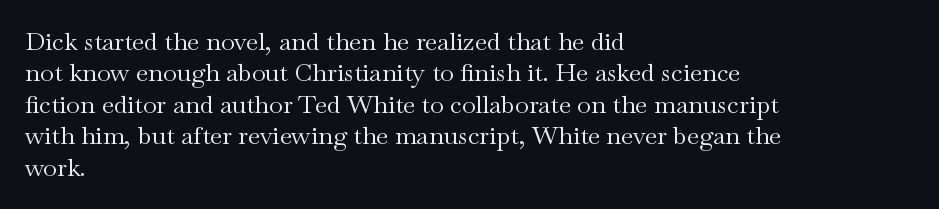
{"italic": "no", "bold": "no", "underline": "no", "align": "left", "line_spacing": "normal", "line_spacing_ratio": 1.26, "letter_spacing": "normal", "letter_spacing_em": 0.0, "glyph_px": 25}
